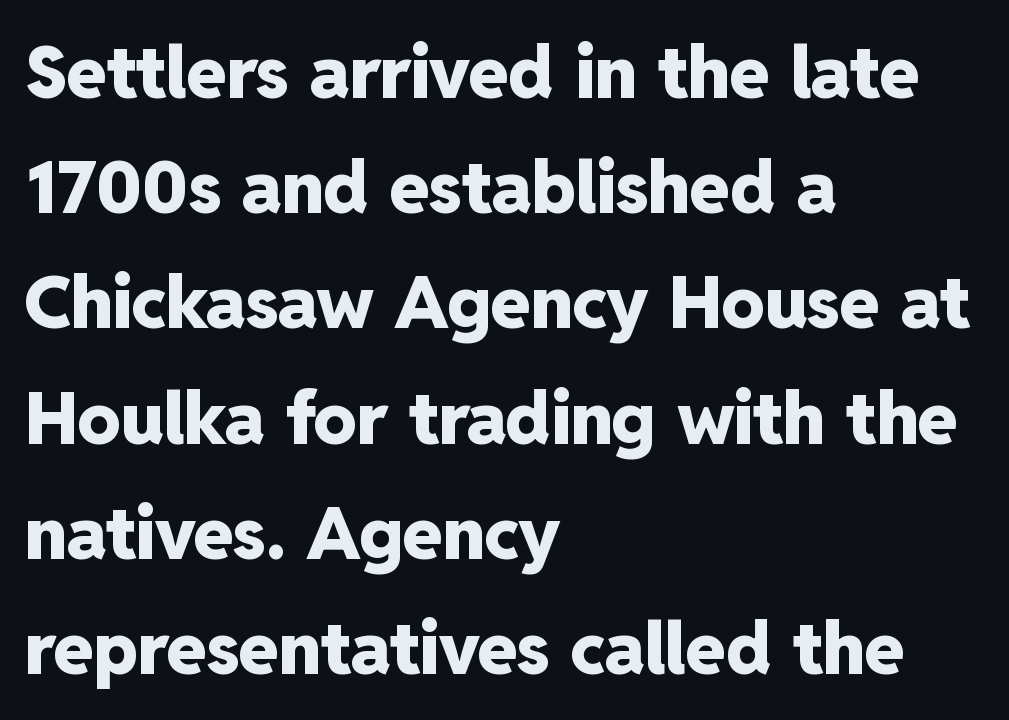
Q: Is the text bold? A: Yes.
Q: Is the text italic (slanted)? A: No, it is upright.
Q: Is the typeface a serif or a sans-serif typeface? A: Sans-serif.
Q: Is the text underlined? A: No.
Q: How is the paragraph aligned? A: Left-aligned.
Q: Is the spacing between letters normal or unusually wide? A: Normal.
Q: Is the spacing between lines tight, normal or loose? A: Normal.
Q: Width (condensed, normal, or wide)? A: Normal.
Q: Stroke contrast? A: Low.
Q: x-height? A: Medium.
Q: Monospaced? A: No.
